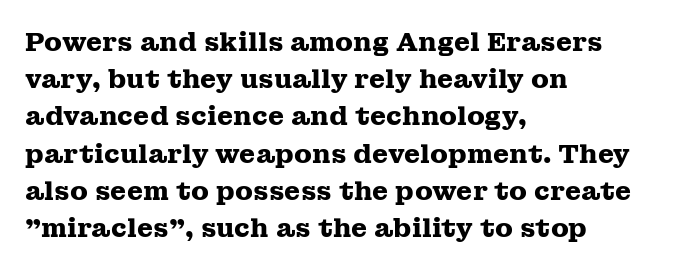
Q: Is the text bold? A: Yes.
Q: Is the text italic (slanted)? A: No, it is upright.
Q: Is the text underlined? A: No.
Q: How is the paragraph aligned? A: Left-aligned.
Q: Is the spacing between letters normal or unusually wide? A: Normal.
Q: Is the spacing between lines tight, normal or loose? A: Normal.
